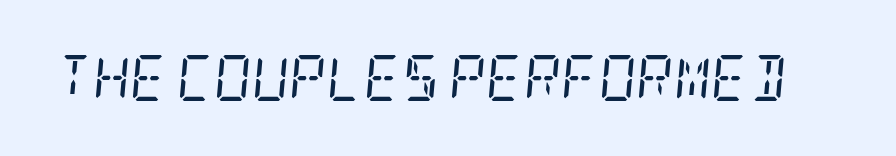
The image shows 46 px regular-weight, condensed serif type, italic (leaning right); set normal letter spacing, not underlined; low stroke contrast and a large x-height.
